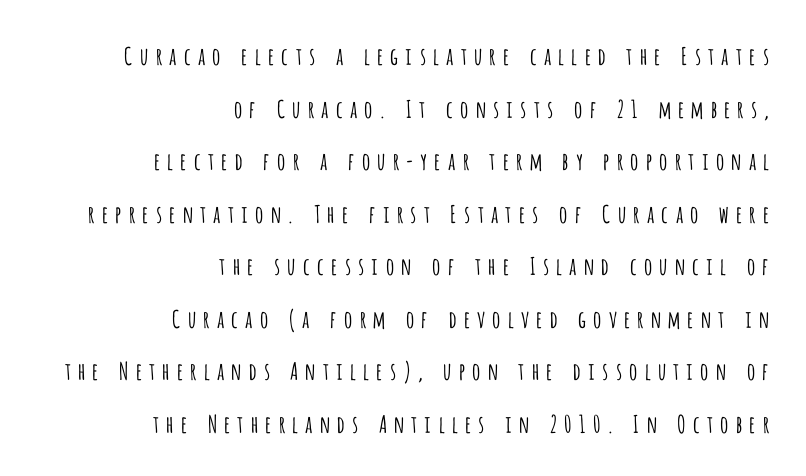
{"italic": "no", "bold": "no", "underline": "no", "align": "right", "line_spacing": "loose", "line_spacing_ratio": 2.19, "letter_spacing": "wide", "letter_spacing_em": 0.22, "glyph_px": 24}
